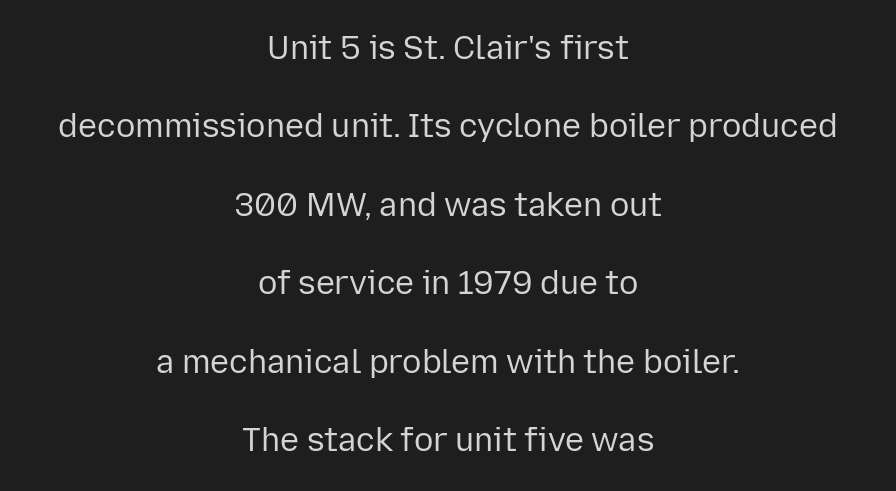
These lines are rendered in a variable-pitch font. The lines are spread far apart with generous leading. Stroke thickness stays within the range of a standard reading face or lighter. The gap between lines stays unmarked. The typesetter chose a symmetrical, centered arrangement here. The type family on display is of the sans-serif kind.
